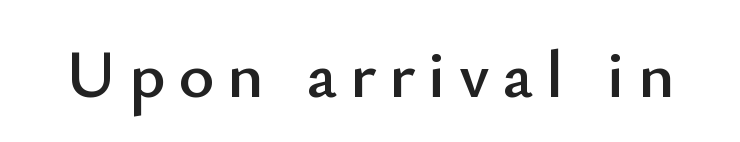
The image shows 68 px sans-serif type, upright; set not underlined; low stroke contrast and a small x-height.
